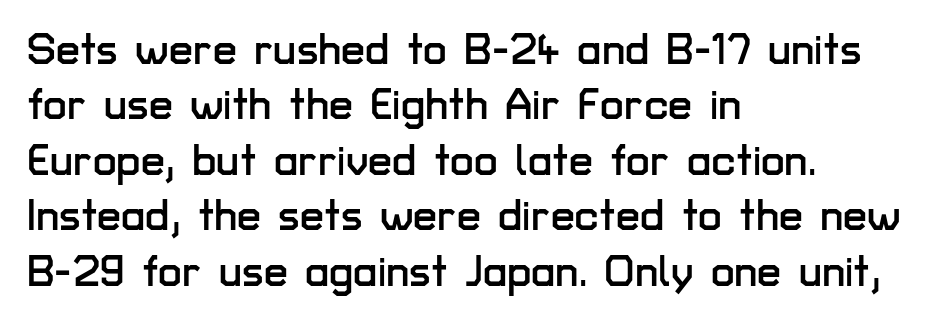
The lettering stays uniformly vertical, giving the passage a roman look. Glyph-to-glyph distance matches everyday printed text. Baseline-to-baseline distance is the conventional proportion of letter height. The passage shown is typed in a proportional face where columns would drift.
